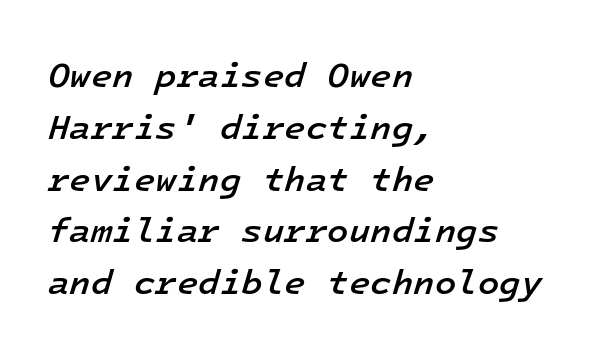
{"italic": "yes", "lean": "right", "slant_degrees": 16, "bold": "semi", "weight": "semibold", "width": "normal", "stroke_contrast": "low", "x_height": "medium", "monospaced": "yes", "underline": "no", "align": "left", "line_spacing": "normal", "line_spacing_ratio": 1.48, "letter_spacing": "normal", "letter_spacing_em": 0.0, "glyph_px": 35}
